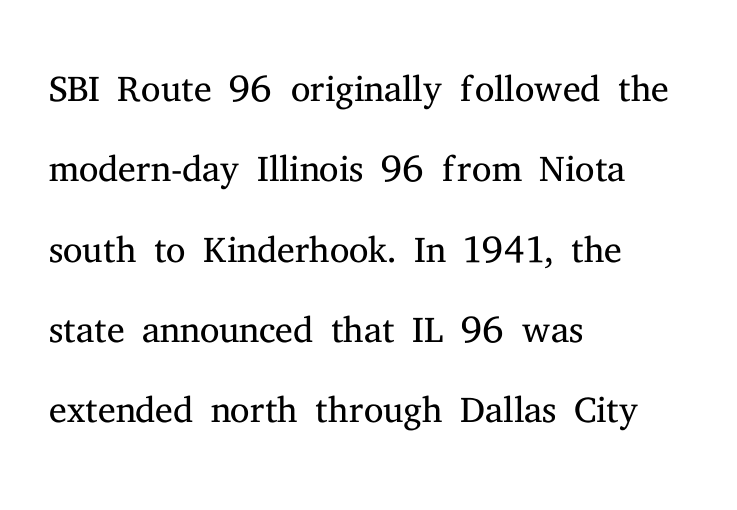
{"serif": "yes", "italic": "no", "bold": "no", "weight": "light", "width": "normal", "stroke_contrast": "medium", "x_height": "medium", "monospaced": "no", "underline": "no", "align": "left", "line_spacing": "normal", "line_spacing_ratio": 1.46, "letter_spacing": "normal", "letter_spacing_em": 0.0, "glyph_px": 55}
